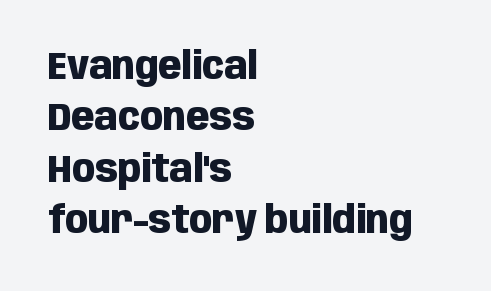
The image shows 38 px heavy, condensed sans-serif type, upright; set left-aligned, normal line spacing (1.35x), normal letter spacing, not underlined; low stroke contrast and a large x-height.
